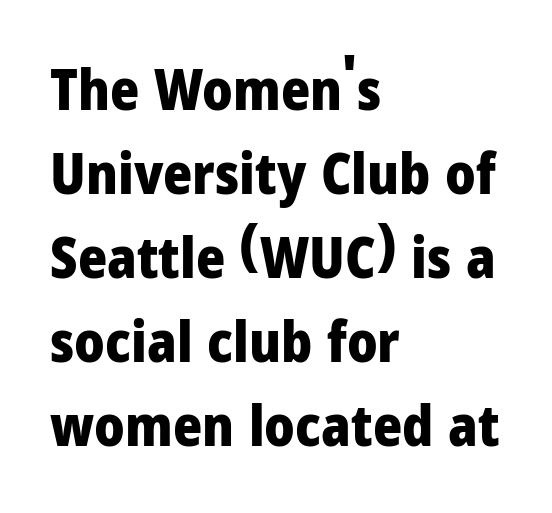
The font's upright variant was chosen for this text. Examine the stroke ends and you'll find no serifs. The rag falls on the right side of this text block. Interline gaps are of average width in this sample.
